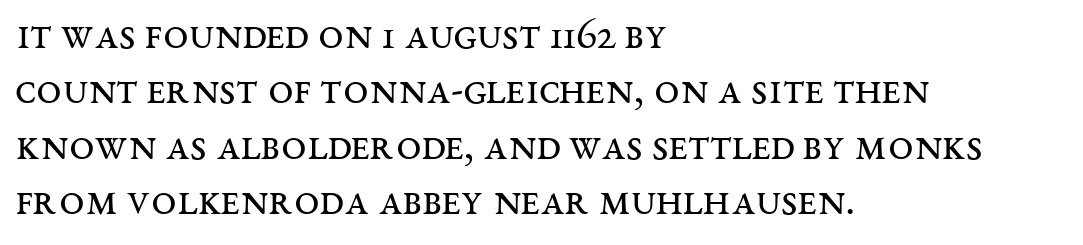
Q: Is the text bold? A: No.
Q: Is the text italic (slanted)? A: No, it is upright.
Q: Is the typeface a serif or a sans-serif typeface? A: Serif.
Q: Is the text underlined? A: No.
Q: How is the paragraph aligned? A: Left-aligned.
Q: Is the spacing between letters normal or unusually wide? A: Normal.
Q: Width (condensed, normal, or wide)? A: Wide.
Q: Stroke contrast? A: Medium.
Q: x-height? A: Large.
Q: Monospaced? A: No.
